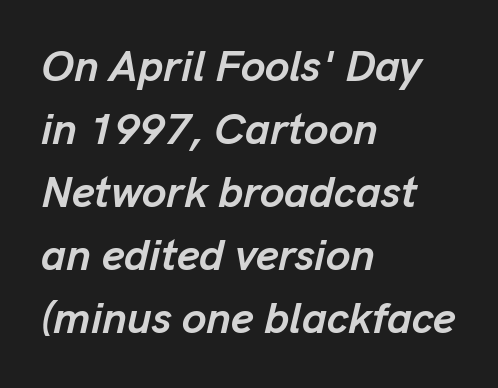
Q: Is the text bold? A: Yes.
Q: Is the text italic (slanted)? A: Yes, it leans right by about 13 degrees.
Q: Is the text underlined? A: No.
Q: How is the paragraph aligned? A: Left-aligned.
Q: Is the spacing between letters normal or unusually wide? A: Normal.
Q: Is the spacing between lines tight, normal or loose? A: Normal.
Q: Width (condensed, normal, or wide)? A: Normal.
Q: Stroke contrast? A: Low.
Q: x-height? A: Medium.
Q: Monospaced? A: No.
